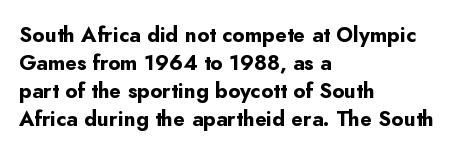
Anything drawn beneath the words? Only blank space. Evenly set lines give the paragraph a standard silhouette. In CSS terms this would be text-align: left. The font's upright variant was chosen for this text. Strokes here are thick enough to call this a true bold.
